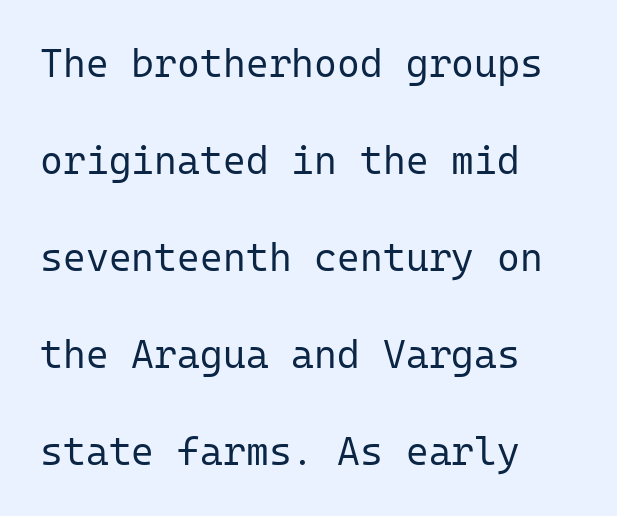
Students, observe: this is what heavily led, spacious text looks like. Beneath every word, the page is bare. Monospaced: the letters line up in strict vertical columns. Caption: face not bold, strokes unweighted.
